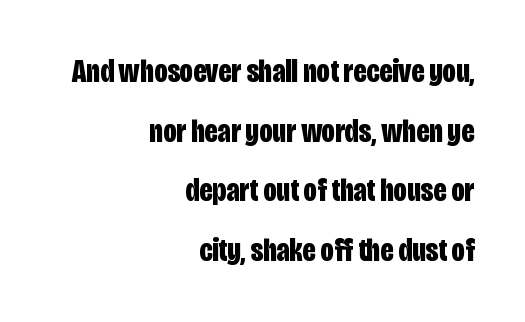
Q: Is the text bold? A: Yes.
Q: Is the text italic (slanted)? A: No, it is upright.
Q: Is the typeface a serif or a sans-serif typeface? A: Sans-serif.
Q: Is the text underlined? A: No.
Q: How is the paragraph aligned? A: Right-aligned.
Q: Is the spacing between letters normal or unusually wide? A: Normal.
Q: Width (condensed, normal, or wide)? A: Condensed.
Q: Stroke contrast? A: Low.
Q: x-height? A: Large.
Q: Monospaced? A: No.
